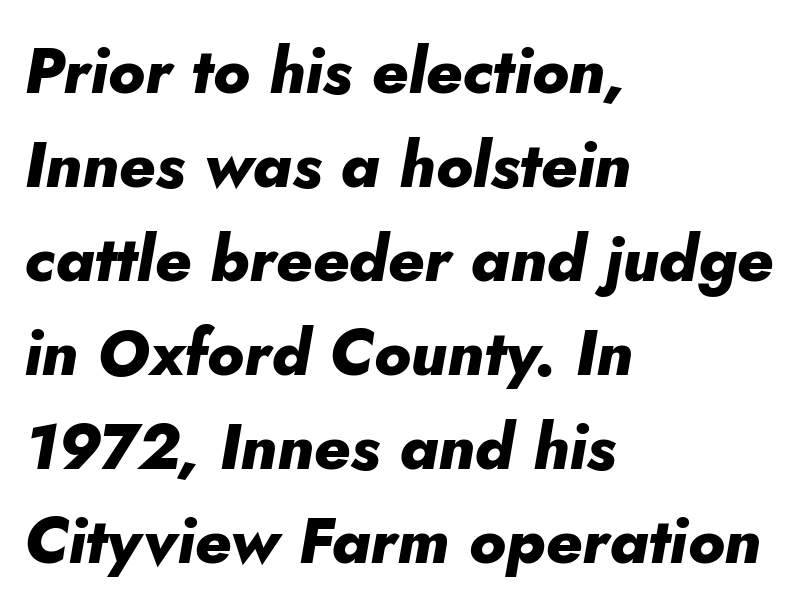
Each line starts at the same left margin while the right side varies. Vertically, the passage feels balanced, rows spaced as you'd expect. Caption: bold face, heavy strokes. These lines are rendered in a variable-pitch font. Would a proofreader flag this as italicized? Yes.
